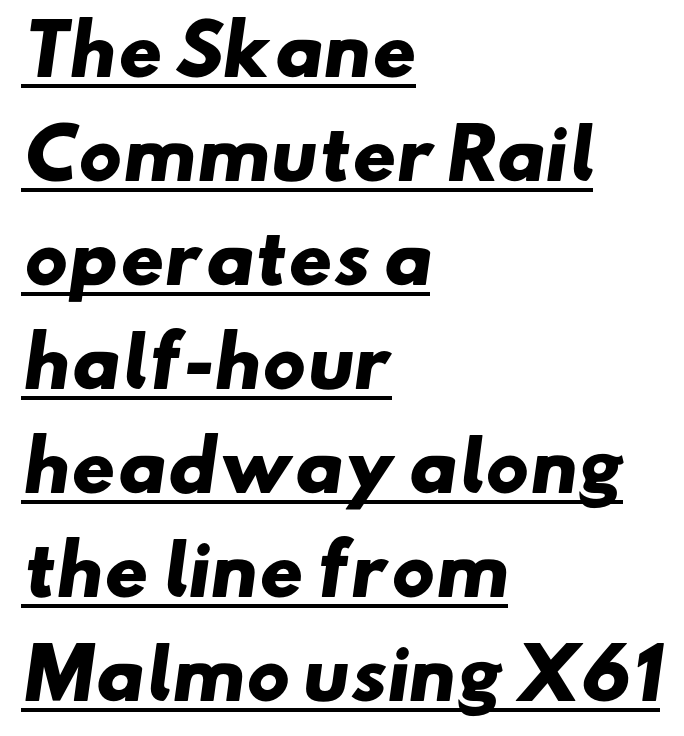
The image shows 68 px heavy, wide sans-serif type; set left-aligned, normal line spacing (1.53x), normal letter spacing, underlined; low stroke contrast and a small x-height.
